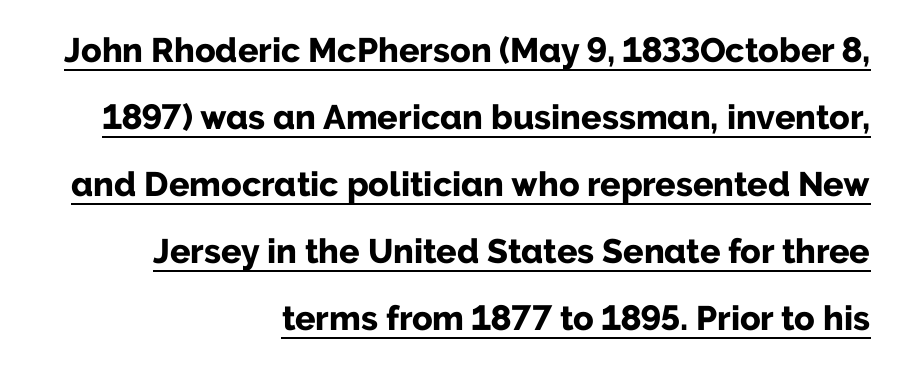
This sample is right-justified, so line beginnings fall wherever the words allow. Do the characters align in a grid? No, the font is proportional. The glyphs in this specimen are sans serif. Leading: increased. Is there any slant? The stems are plumb. Bold? Absolutely — the strokes are thick and heavy.
